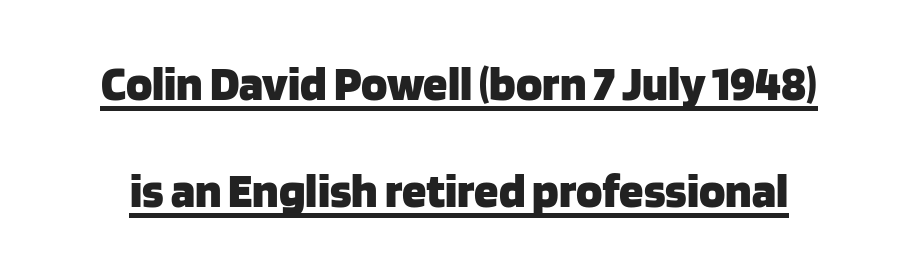
Q: Is the text bold? A: Yes.
Q: Is the text italic (slanted)? A: No, it is upright.
Q: Is the typeface a serif or a sans-serif typeface? A: Sans-serif.
Q: Is the text underlined? A: Yes.
Q: Is the spacing between letters normal or unusually wide? A: Normal.
Q: Is the spacing between lines tight, normal or loose? A: Loose.
Q: Width (condensed, normal, or wide)? A: Normal.
Q: Stroke contrast? A: Low.
Q: x-height? A: Large.
Q: Monospaced? A: No.
